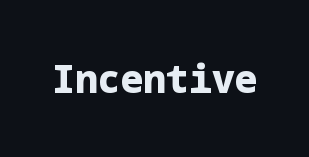
The image shows 38 px heavy sans-serif type, upright; set normal letter spacing, not underlined; low stroke contrast and a medium x-height.
